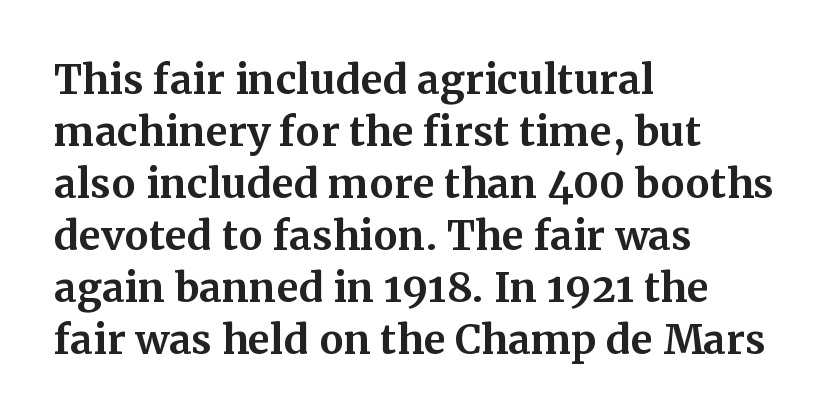
Notice how thick the strokes are: this is what a full bold looks like. The lines sit at an ordinary, default distance from one another. Every stem runs plumb, perpendicular to the baseline. The typeface chosen for these lines features serifs. The passage shown is not underscored anywhere. The passage shown is typed in a proportional face where columns would drift.
